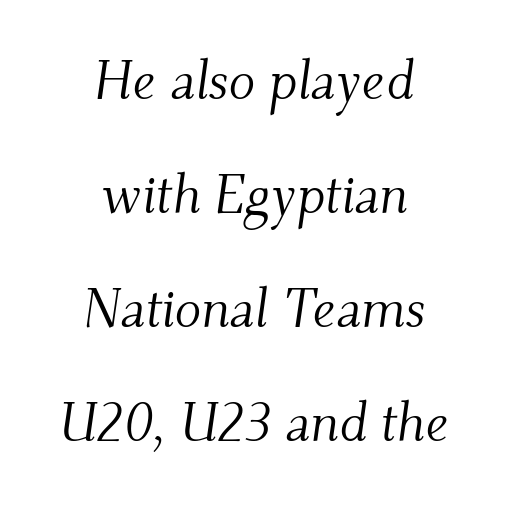
Q: Is the text bold? A: No.
Q: Is the text italic (slanted)? A: Yes, it leans right by about 9 degrees.
Q: Is the typeface a serif or a sans-serif typeface? A: Serif.
Q: Is the text underlined? A: No.
Q: How is the paragraph aligned? A: Centered.
Q: Is the spacing between letters normal or unusually wide? A: Normal.
Q: Is the spacing between lines tight, normal or loose? A: Loose.
Q: Width (condensed, normal, or wide)? A: Normal.
Q: Stroke contrast? A: Medium.
Q: x-height? A: Small.
Q: Monospaced? A: No.
